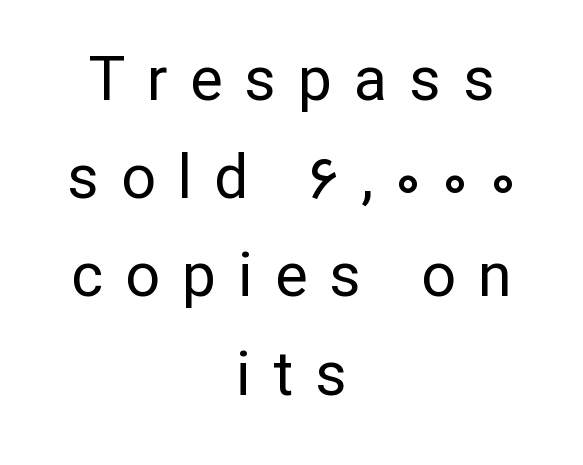
Q: Is the text bold? A: No.
Q: Is the text italic (slanted)? A: No, it is upright.
Q: Is the typeface a serif or a sans-serif typeface? A: Sans-serif.
Q: Is the text underlined? A: No.
Q: How is the paragraph aligned? A: Centered.
Q: Is the spacing between letters normal or unusually wide? A: Unusually wide.
Q: Is the spacing between lines tight, normal or loose? A: Normal.
Q: Width (condensed, normal, or wide)? A: Normal.
Q: Stroke contrast? A: Low.
Q: x-height? A: Medium.
Q: Monospaced? A: No.
